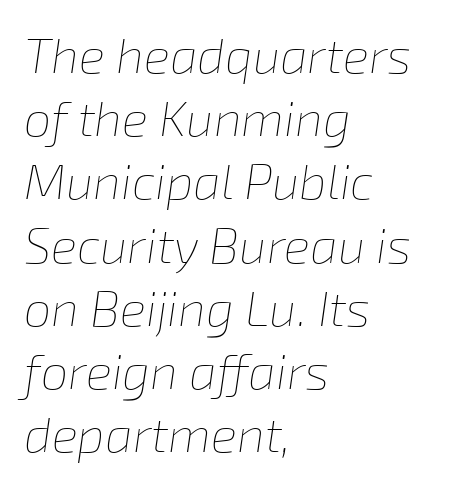
The rendering anchors every line to the left-hand side. The font sits on the lighter half of the weight spectrum, regular included. Plain, unruled lines of type. The rendering applies a slant to the glyphs. Character widths vary here, with narrow letters taking less room than wide ones. Each new line begins a customary step beneath the previous one.
